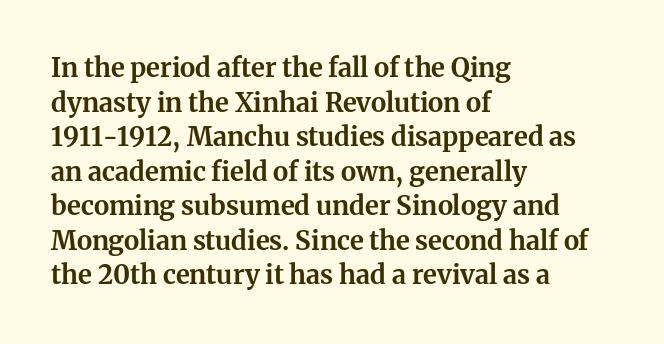
Do the letters lean? They stand straight. Standard letterfit; no display-style spreading of the glyphs. The strip under each line holds only bare page. The rendering anchors every line to the left-hand side. The glyphs have the mass of a bold cut. Quick note: interline space is typical.
